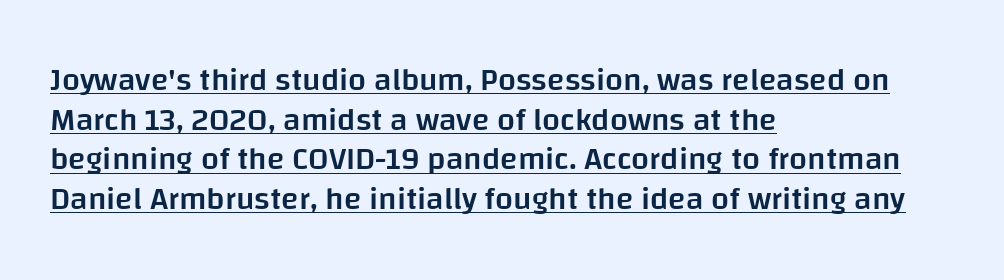
Posture: straight, roman, zero tilt. The rendering keeps characters at their native spacing. This rendering features underlined lettering. I'd call this a sans setting — the letters go barefoot. Varying glyph widths throughout — classic text-font behaviour. The setting favours the left margin, as ordinary paragraphs usually do.
